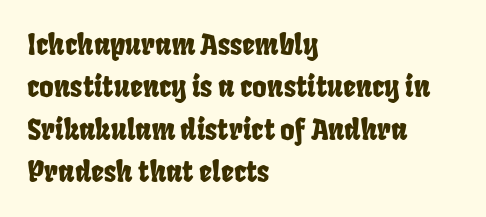
Q: Is the typeface a serif or a sans-serif typeface? A: Sans-serif.
Q: Is the text underlined? A: No.
Q: How is the paragraph aligned? A: Left-aligned.
Q: Is the spacing between letters normal or unusually wide? A: Normal.
Q: Is the spacing between lines tight, normal or loose? A: Normal.
Q: Width (condensed, normal, or wide)? A: Condensed.
Q: Stroke contrast? A: Low.
Q: x-height? A: Large.
Q: Monospaced? A: No.
